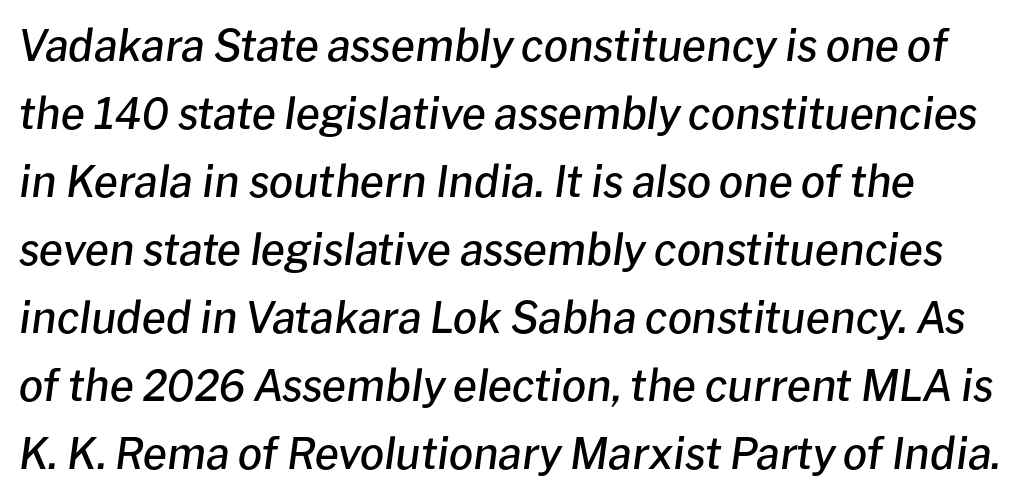
Lines of text with bare space underneath. How heavy is the stroke? Medium-heavy — a semibold, shy of bold. Looking at the ascenders, they clearly lean. Nobody touched the tracking dial on this one.
